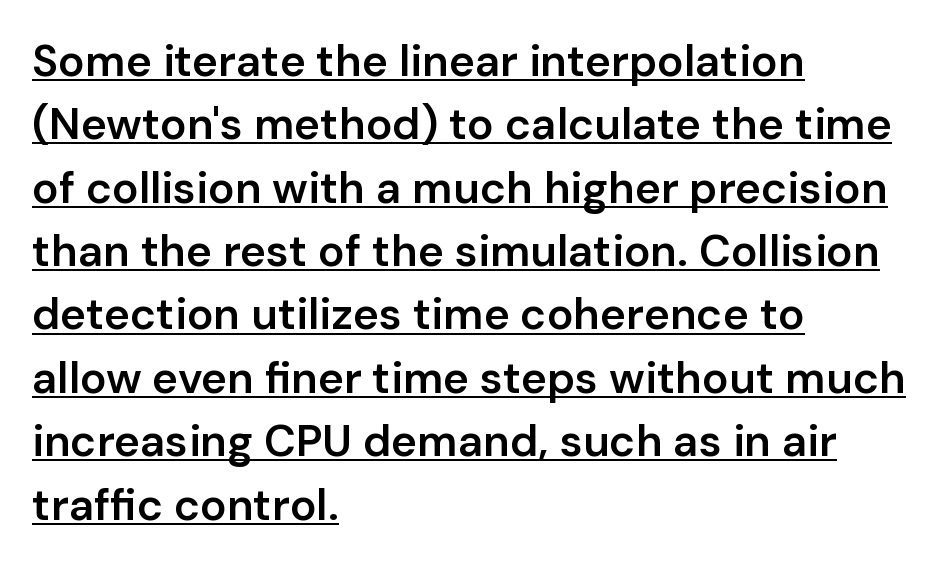
The image shows 44 px semibold sans-serif type, upright; set left-aligned, normal line spacing (1.44x), normal letter spacing, underlined; low stroke contrast and a medium x-height.
